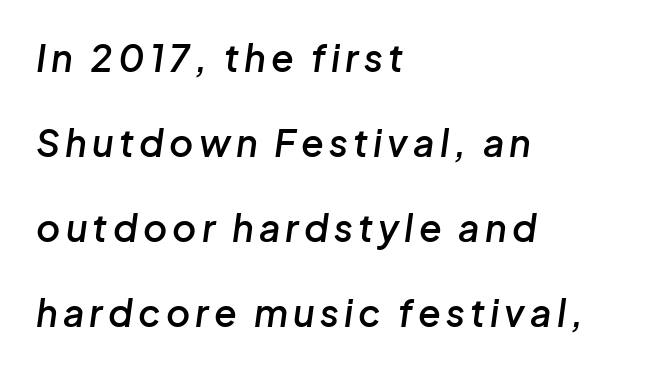
Each row of text sits above clean, open space. Teacher's note: observe the even left margin — that is flush-left alignment. The passage shown is typed in a proportional face where columns would drift. A typesetter would call this leading open, well beyond the default. These words are printed semibold, heavier than regular yet not bold. Would a proofreader flag this as italicized? Yes.
